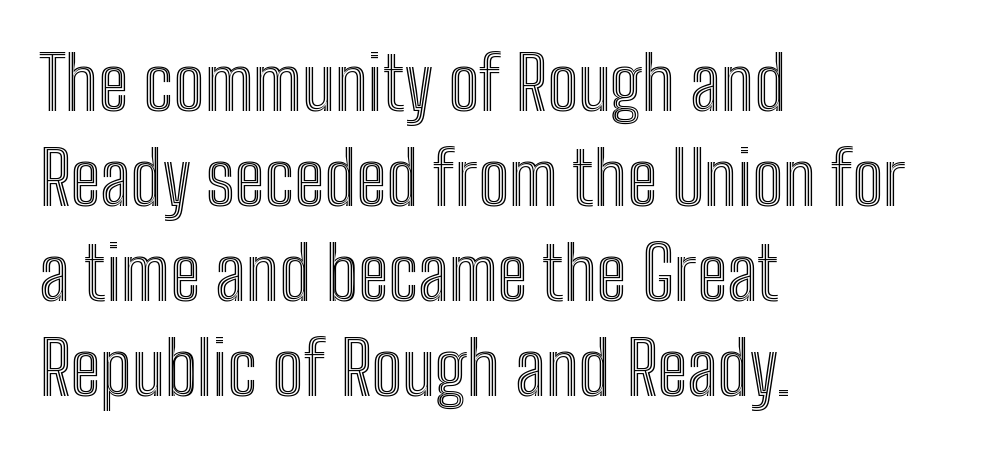
Nobody drew a line under any word here. These lines keep a tight, regular rhythm from letter to letter. Caption: multi-line text, flush left, ragged right. Leading matches the norm, producing a regular column.
